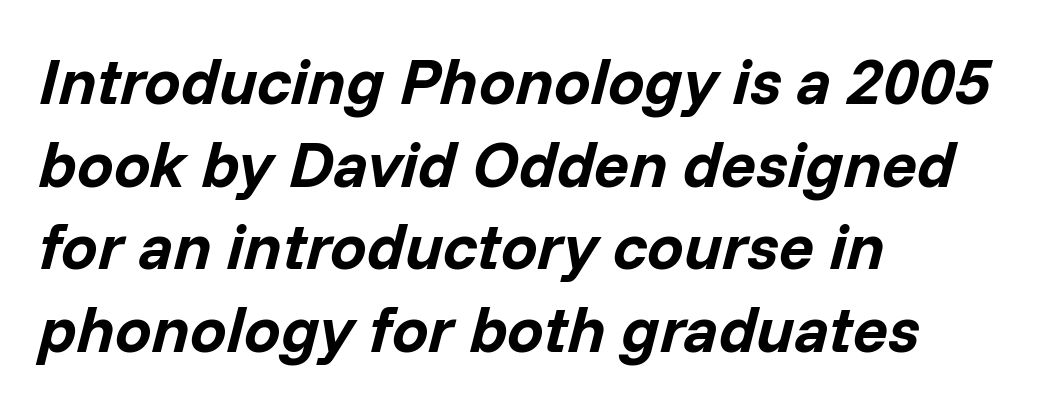
{"italic": "yes", "lean": "right", "slant_degrees": 14, "bold": "yes", "weight": "bold", "width": "normal", "stroke_contrast": "low", "x_height": "medium", "monospaced": "no", "underline": "no", "align": "left", "line_spacing": "normal", "line_spacing_ratio": 1.27, "letter_spacing": "normal", "letter_spacing_em": 0.0, "glyph_px": 65}
